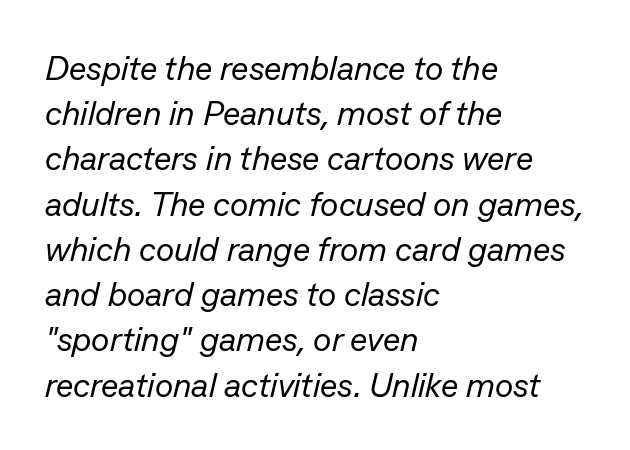
{"italic": "yes", "lean": "right", "slant_degrees": 13, "bold": "no", "weight": "regular", "width": "normal", "stroke_contrast": "low", "x_height": "medium", "monospaced": "no", "underline": "no", "align": "left", "line_spacing": "normal", "line_spacing_ratio": 1.33, "letter_spacing": "normal", "letter_spacing_em": 0.0, "glyph_px": 34}
